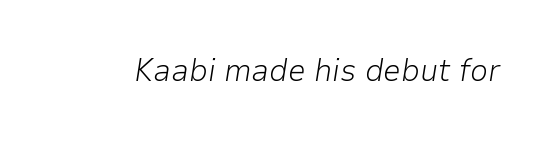
The image shows 32 px light type, italic (leaning right); set normal letter spacing, not underlined; low stroke contrast and a medium x-height.
